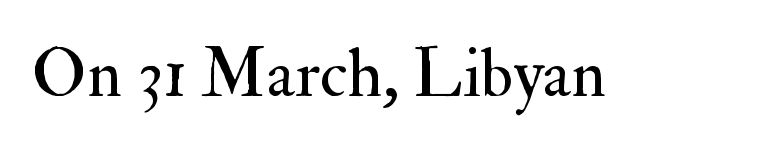
{"serif": "yes", "italic": "no", "bold": "no", "weight": "regular", "width": "normal", "stroke_contrast": "medium", "x_height": "small", "monospaced": "no", "underline": "no", "letter_spacing": "normal", "letter_spacing_em": 0.0, "glyph_px": 68}
